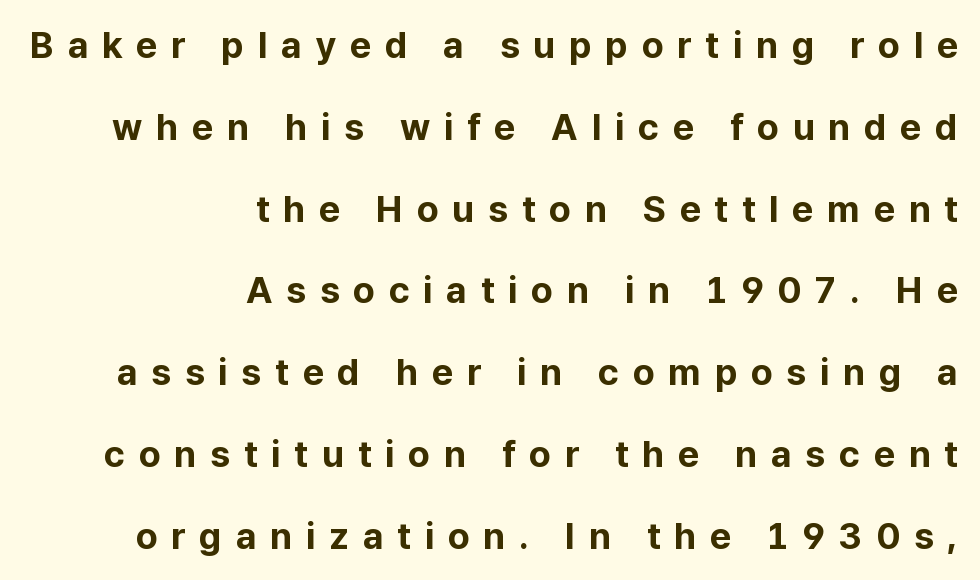
The image shows 37 px bold sans-serif type, upright; set right-aligned, loose line spacing (2.21x), unusually wide letter spacing (+0.37 em), not underlined; low stroke contrast and a medium x-height.
